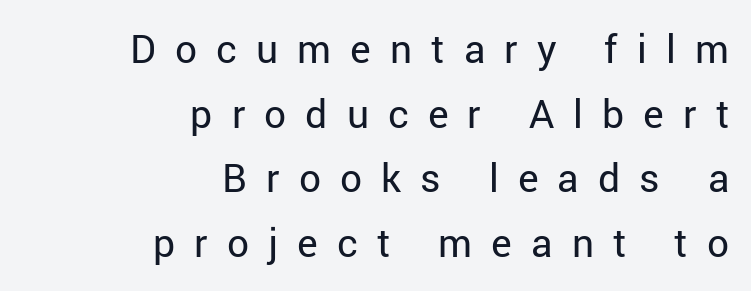
Q: Is the text bold? A: No.
Q: Is the text italic (slanted)? A: No, it is upright.
Q: Is the typeface a serif or a sans-serif typeface? A: Sans-serif.
Q: Is the text underlined? A: No.
Q: How is the paragraph aligned? A: Right-aligned.
Q: Is the spacing between letters normal or unusually wide? A: Unusually wide.
Q: Is the spacing between lines tight, normal or loose? A: Normal.
Q: Width (condensed, normal, or wide)? A: Normal.
Q: Stroke contrast? A: Low.
Q: x-height? A: Medium.
Q: Monospaced? A: No.
